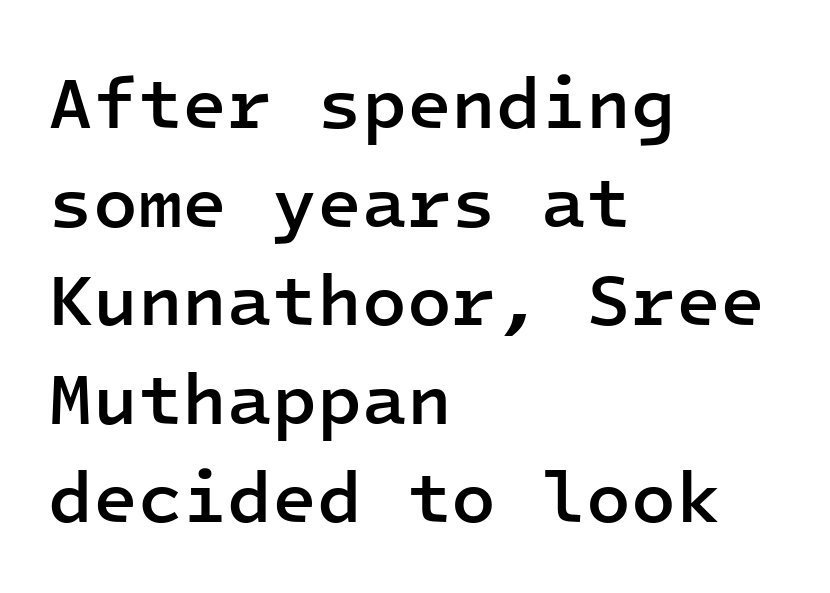
The image shows 73 px semibold sans-serif type, upright, monospaced; set left-aligned, normal line spacing (1.35x), normal letter spacing, not underlined; low stroke contrast and a medium x-height.
